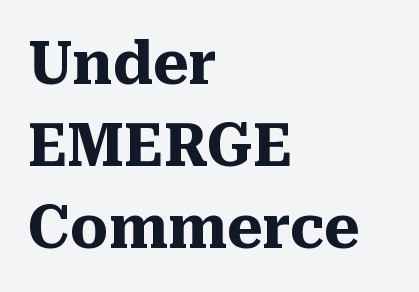
The letters advance in unequal steps, a hallmark of proportional type. The type family on display is of the serif kind. Regular leading. All the whitespace from short lines collects on the right. Tracking here is standard; glyphs follow each other at the usual distance.
